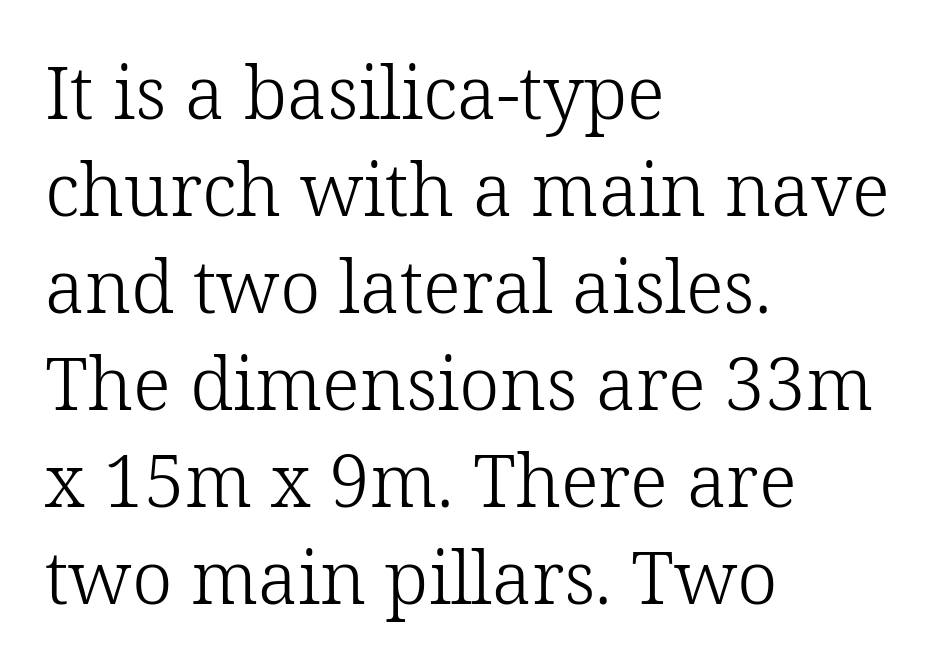
Q: Is the text bold? A: No.
Q: Is the text italic (slanted)? A: No, it is upright.
Q: Is the typeface a serif or a sans-serif typeface? A: Serif.
Q: Is the text underlined? A: No.
Q: How is the paragraph aligned? A: Left-aligned.
Q: Is the spacing between letters normal or unusually wide? A: Normal.
Q: Is the spacing between lines tight, normal or loose? A: Normal.
Q: Width (condensed, normal, or wide)? A: Normal.
Q: Stroke contrast? A: Low.
Q: x-height? A: Medium.
Q: Monospaced? A: No.
